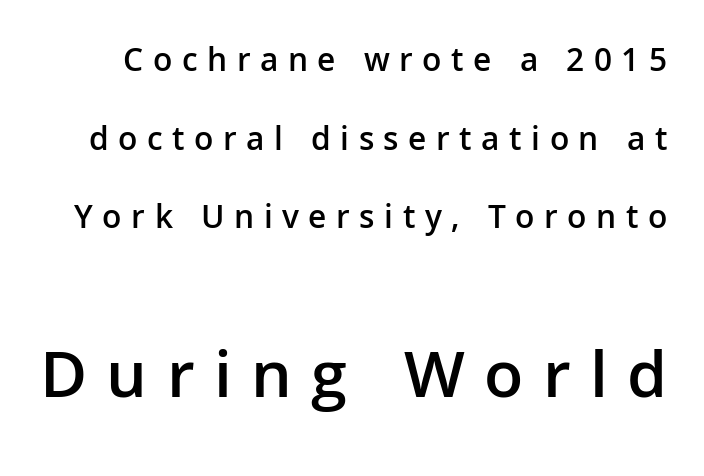
{"serif": "no", "italic": "no", "bold": "semi", "weight": "semibold", "width": "normal", "stroke_contrast": "low", "x_height": "medium", "monospaced": "no", "underline": "no", "line_spacing": "loose", "line_spacing_ratio": 2.31, "letter_spacing": "wide", "letter_spacing_em": 0.28, "larger_block": "second", "size_ratio": 2.03, "glyph_px": 69}
